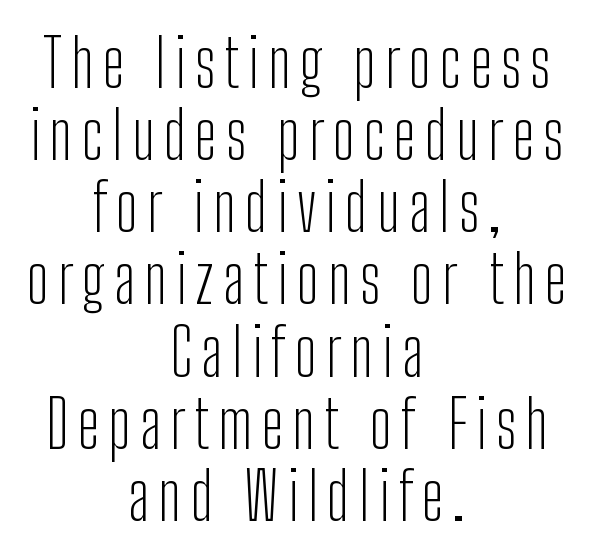
The lines in this sample share a center point and differ in where they start and stop. Italic: no, the glyphs are upright roman. Is this a fixed-width face? No — the glyphs have proportional, varying widths. Bare-footed words on every line. You can tell from the bare stems that sans-serif type was used.
